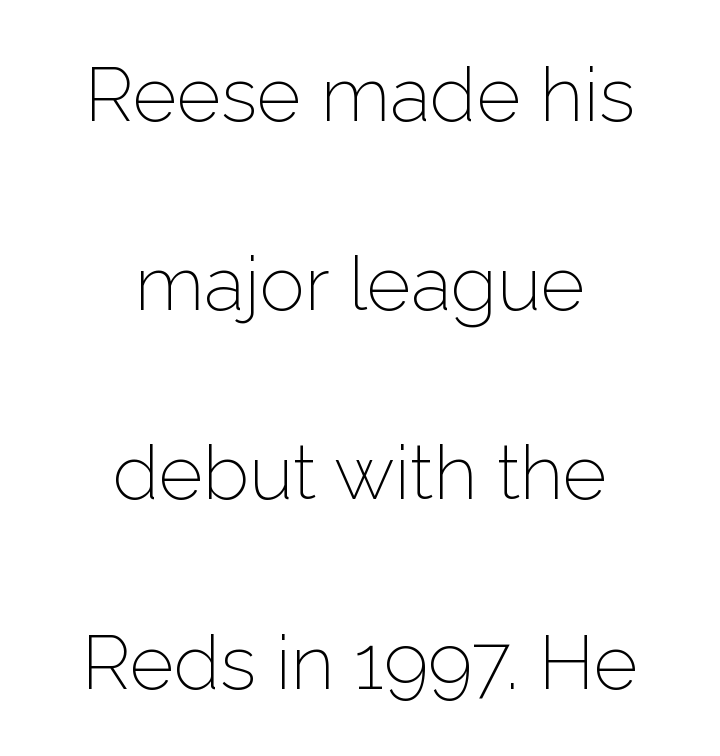
The image shows 76 px light sans-serif type, upright; set centered, loose line spacing (2.49x), normal letter spacing, not underlined; low stroke contrast and a medium x-height.
